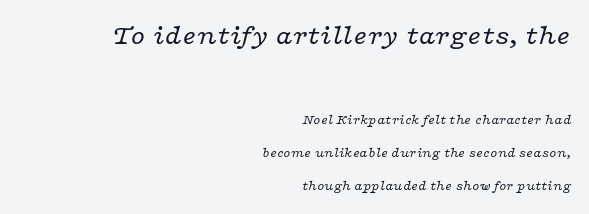
The weight tops out at a normal text grade. Default kerning and tracking; the words read as compact shapes. The typeface chosen for these lines features serifs. The passage is arranged like a letterhead date or caption credit — flush right. The passage shown leans; its letterforms are oblique.
